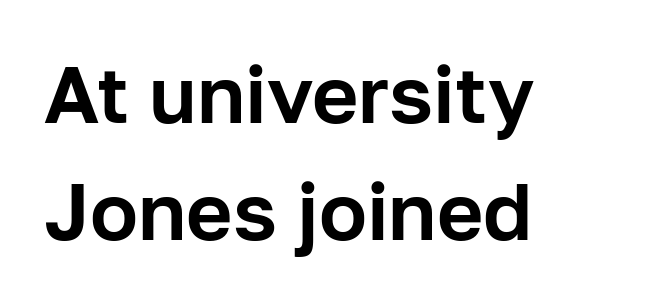
These lines are rendered in a variable-pitch font. Posture: straight, roman, zero tilt. Nobody drew a line under any word here. Notice how the passage keeps a crisp vertical edge on the left only. The lines sit at an ordinary, default distance from one another.
